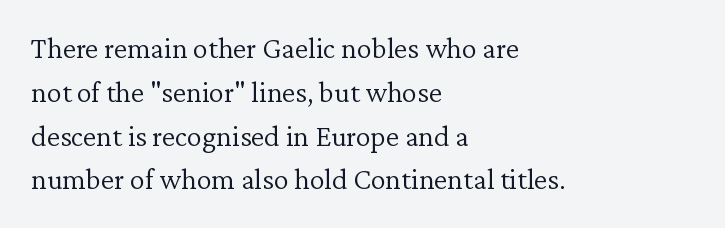
Anything drawn beneath the words? Only blank space. Evenly set lines give the paragraph a standard silhouette. This rendering employs a face with finishing strokes, i.e., a serif. Every row of glyphs begins at an identical x-position on the left.
